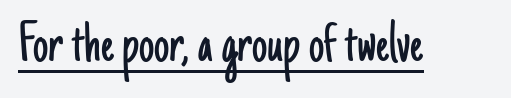
The image shows 61 px light, condensed sans-serif type, upright; set normal letter spacing, underlined; low stroke contrast and a small x-height.
